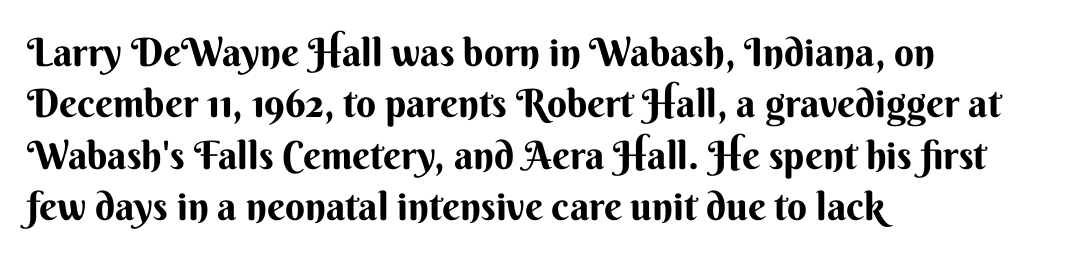
The image shows 39 px bold sans-serif type, upright; set left-aligned, normal line spacing (1.32x), normal letter spacing, not underlined; medium stroke contrast and a small x-height.
